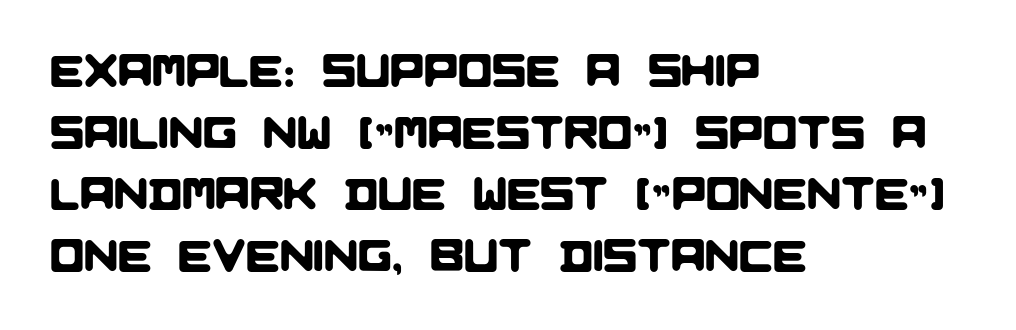
{"serif": "no", "width": "normal", "stroke_contrast": "low", "x_height": "large", "monospaced": "no", "underline": "no", "align": "left", "line_spacing": "normal", "line_spacing_ratio": 1.37, "letter_spacing": "normal", "letter_spacing_em": 0.0, "glyph_px": 45}
